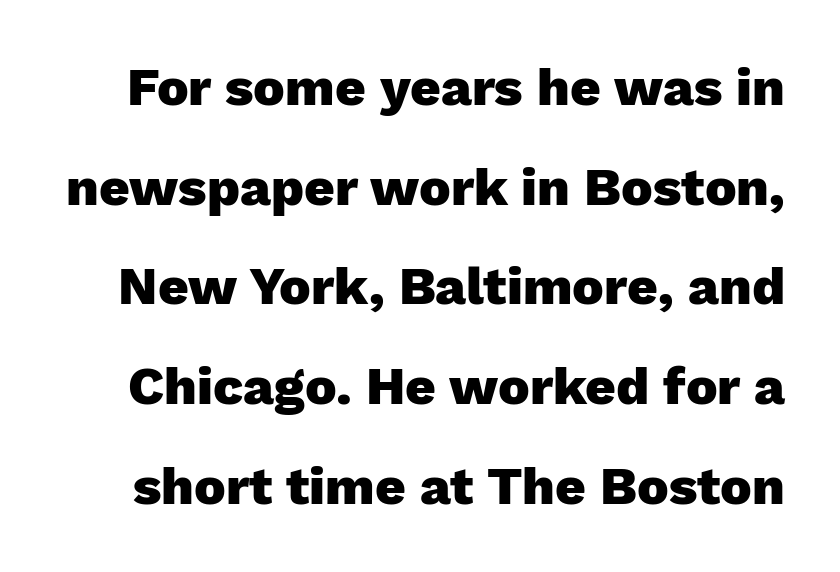
The image shows 53 px heavy sans-serif type, upright; set line spacing 1.88x, normal letter spacing, not underlined; low stroke contrast and a medium x-height.
